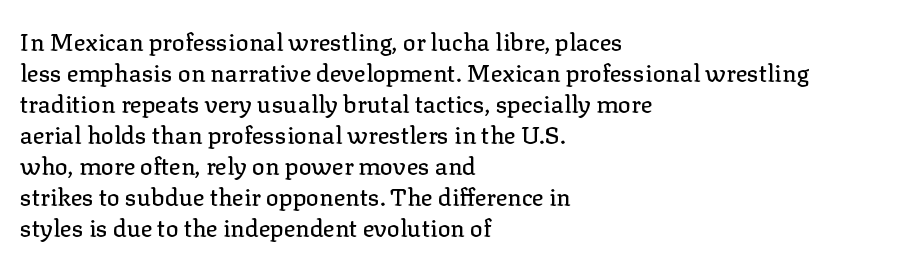
The image shows 24 px text type, upright; set left-aligned, normal line spacing (1.29x), normal letter spacing, not underlined.
